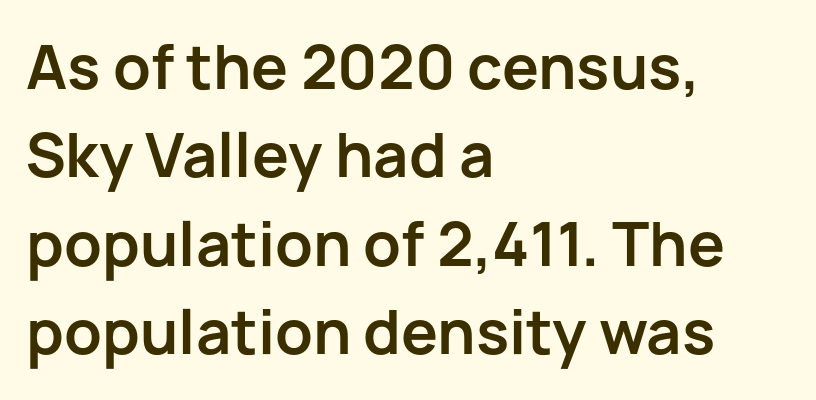
{"serif": "no", "italic": "no", "bold": "yes", "weight": "bold", "width": "normal", "stroke_contrast": "low", "x_height": "medium", "monospaced": "no", "underline": "no", "align": "left", "line_spacing": "normal", "line_spacing_ratio": 1.5, "letter_spacing": "normal", "letter_spacing_em": 0.0, "glyph_px": 59}
